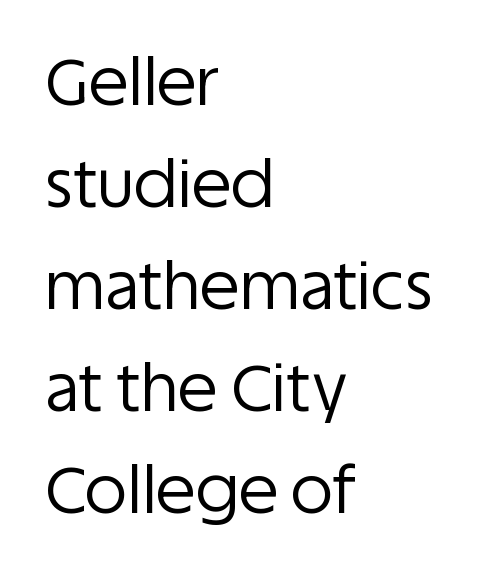
{"serif": "no", "italic": "no", "bold": "no", "weight": "regular", "width": "normal", "stroke_contrast": "low", "x_height": "large", "monospaced": "no", "underline": "no", "align": "left", "line_spacing": "normal", "line_spacing_ratio": 1.57, "letter_spacing": "normal", "letter_spacing_em": 0.0, "glyph_px": 65}
